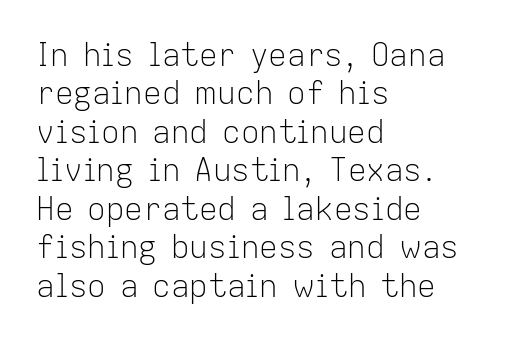
Leftover space on each line is placed entirely after the last word. The letterforms sit at book weight or below. You can tell it's not italic because the verticals are truly vertical. The glyphs are unaccompanied by any horizontal stroke below them. Regarding serifs, this sample does without them.
